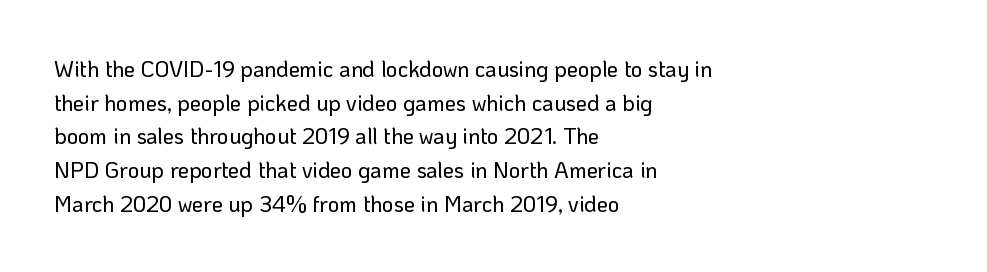
The image shows 22 px text type, upright; set left-aligned, normal line spacing (1.53x), normal letter spacing, not underlined.
